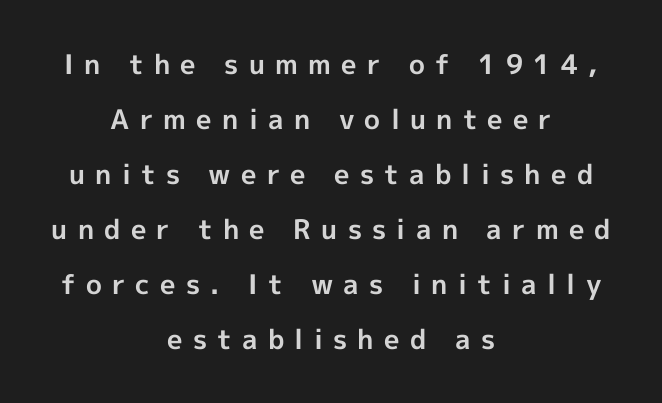
The image shows 27 px bold type, upright; set centered, loose line spacing (2.04x), unusually wide letter spacing (+0.38 em), not underlined.
